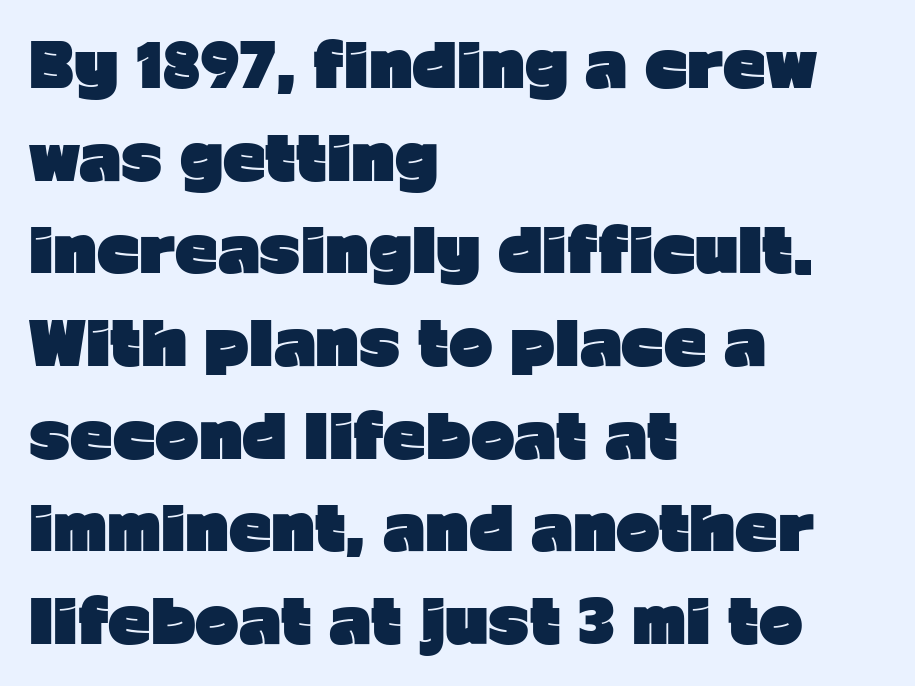
Q: Is the text bold? A: Yes.
Q: Is the text italic (slanted)? A: No, it is upright.
Q: Is the typeface a serif or a sans-serif typeface? A: Sans-serif.
Q: Is the text underlined? A: No.
Q: How is the paragraph aligned? A: Left-aligned.
Q: Is the spacing between letters normal or unusually wide? A: Normal.
Q: Is the spacing between lines tight, normal or loose? A: Normal.
Q: Width (condensed, normal, or wide)? A: Normal.
Q: Stroke contrast? A: Low.
Q: x-height? A: Medium.
Q: Monospaced? A: No.
